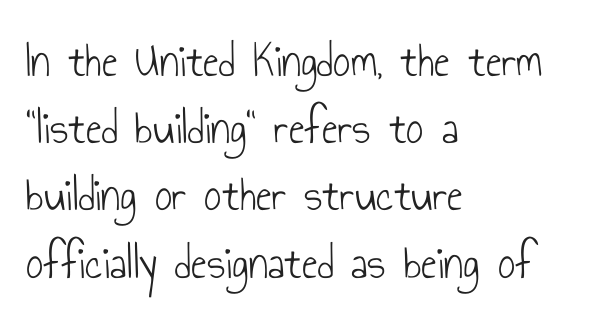
The baseline area is clear. These lines are rendered in a variable-pitch font. These lines are set flush left with a ragged right edge. Compared with a typical body face, this is equally light or lighter still.
